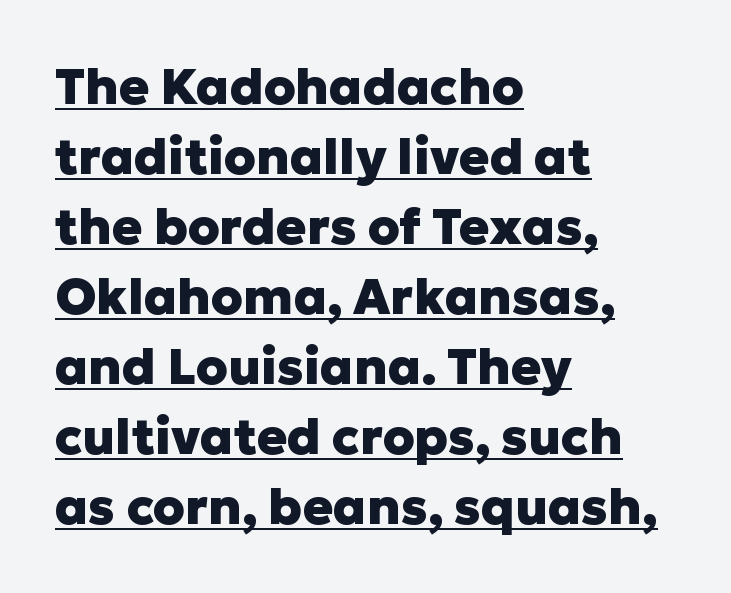
The font is running at its bold setting. The passage shown is typeset with a sans-serif family. A normal amount of white space separates one row of letters from the next. The rendered words wear a rule along their underside. The lettering holds an erect, upright posture throughout. These lines are rendered in a variable-pitch font.
